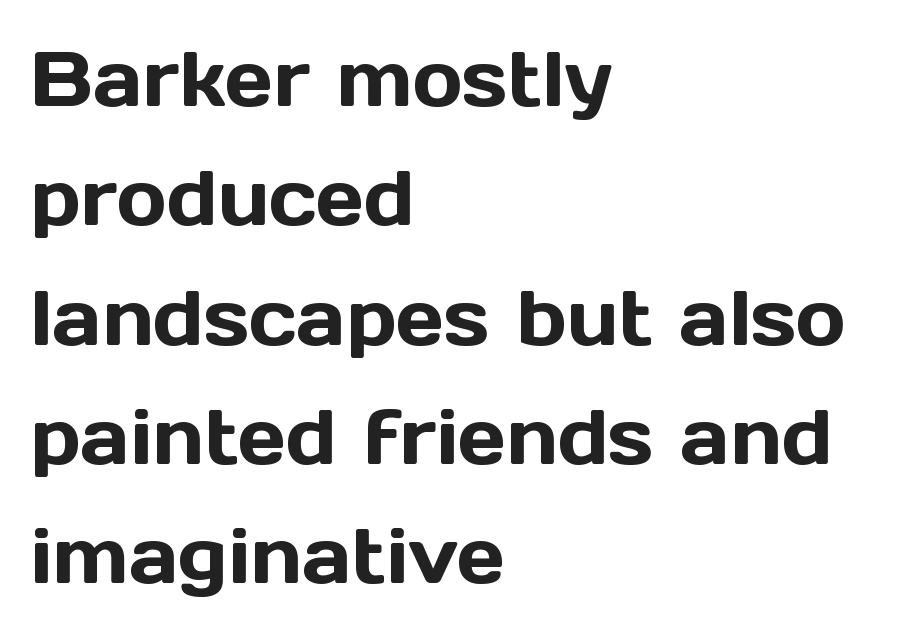
{"serif": "no", "italic": "no", "width": "normal", "x_height": "medium", "monospaced": "no", "underline": "no", "align": "left", "line_spacing": "normal", "line_spacing_ratio": 1.57, "letter_spacing": "normal", "letter_spacing_em": 0.0, "glyph_px": 76}
